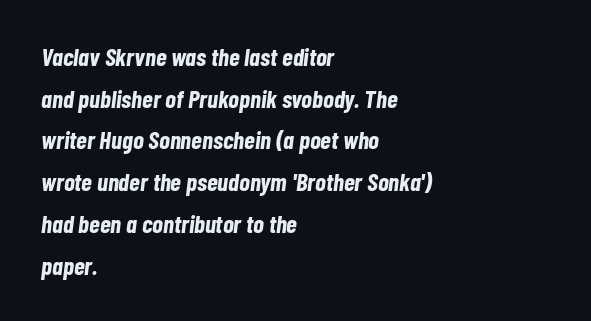
Q: Is the text bold? A: Yes.
Q: Is the text italic (slanted)? A: Yes, it leans right by about 7 degrees.
Q: Is the text underlined? A: No.
Q: How is the paragraph aligned? A: Left-aligned.
Q: Is the spacing between letters normal or unusually wide? A: Normal.
Q: Is the spacing between lines tight, normal or loose? A: Normal.
